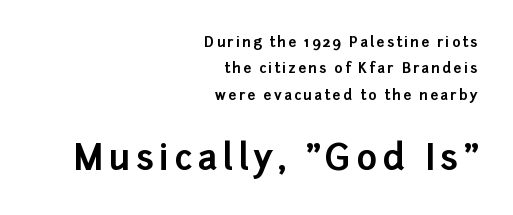
Q: Is the text bold? A: Yes.
Q: Is the text italic (slanted)? A: No, it is upright.
Q: Is the typeface a serif or a sans-serif typeface? A: Sans-serif.
Q: Is the text underlined? A: No.
Q: How is the paragraph aligned? A: Right-aligned.
Q: Which block of text is set in a larger size, the first (top) or the second (bottom)? A: The second (bottom) one.
Q: Width (condensed, normal, or wide)? A: Normal.
Q: Stroke contrast? A: Low.
Q: x-height? A: Medium.
Q: Monospaced? A: No.
